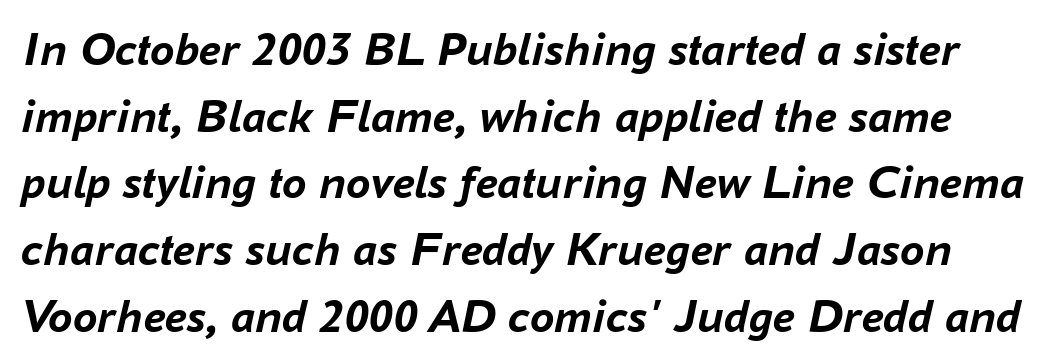
Q: Is the text bold? A: Yes.
Q: Is the text italic (slanted)? A: Yes, it leans right by about 16 degrees.
Q: Is the text underlined? A: No.
Q: Is the spacing between letters normal or unusually wide? A: Normal.
Q: Is the spacing between lines tight, normal or loose? A: Normal.
Q: Width (condensed, normal, or wide)? A: Normal.
Q: Stroke contrast? A: Low.
Q: x-height? A: Medium.
Q: Monospaced? A: No.
